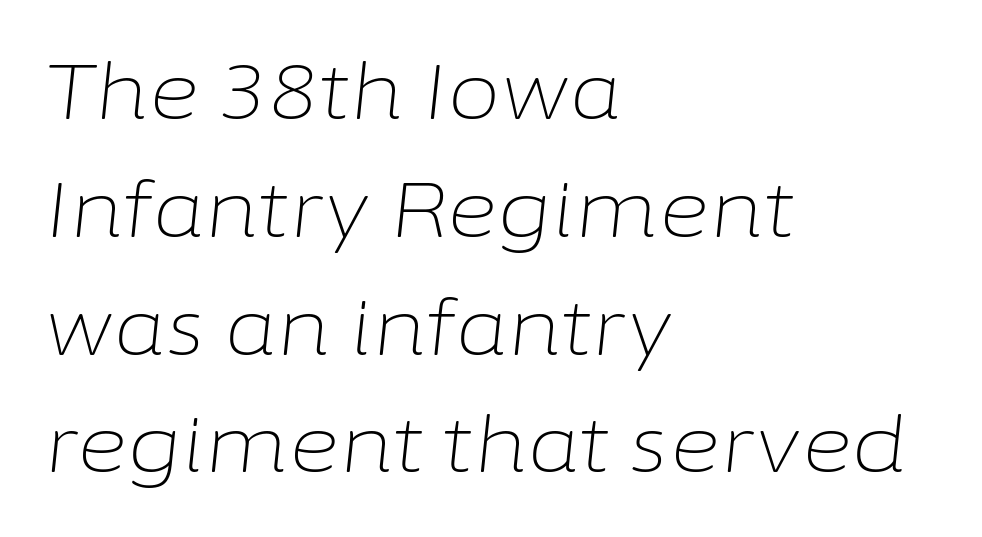
Q: Is the text bold? A: No.
Q: Is the text italic (slanted)? A: Yes, it leans right by about 6 degrees.
Q: Is the text underlined? A: No.
Q: How is the paragraph aligned? A: Left-aligned.
Q: Is the spacing between letters normal or unusually wide? A: Normal.
Q: Is the spacing between lines tight, normal or loose? A: Normal.
Q: Width (condensed, normal, or wide)? A: Normal.
Q: Stroke contrast? A: Low.
Q: x-height? A: Medium.
Q: Monospaced? A: No.
